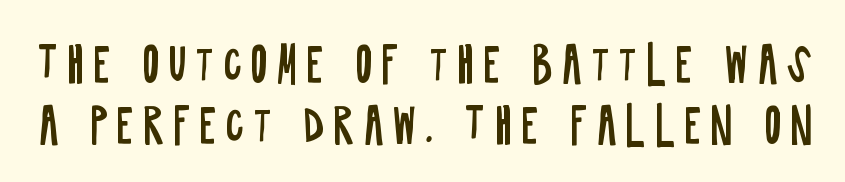
Q: Is the text bold? A: No.
Q: Is the text italic (slanted)? A: No, it is upright.
Q: Is the typeface a serif or a sans-serif typeface? A: Sans-serif.
Q: Is the text underlined? A: No.
Q: Is the spacing between lines tight, normal or loose? A: Normal.
Q: Width (condensed, normal, or wide)? A: Condensed.
Q: Stroke contrast? A: Low.
Q: x-height? A: Large.
Q: Monospaced? A: No.
